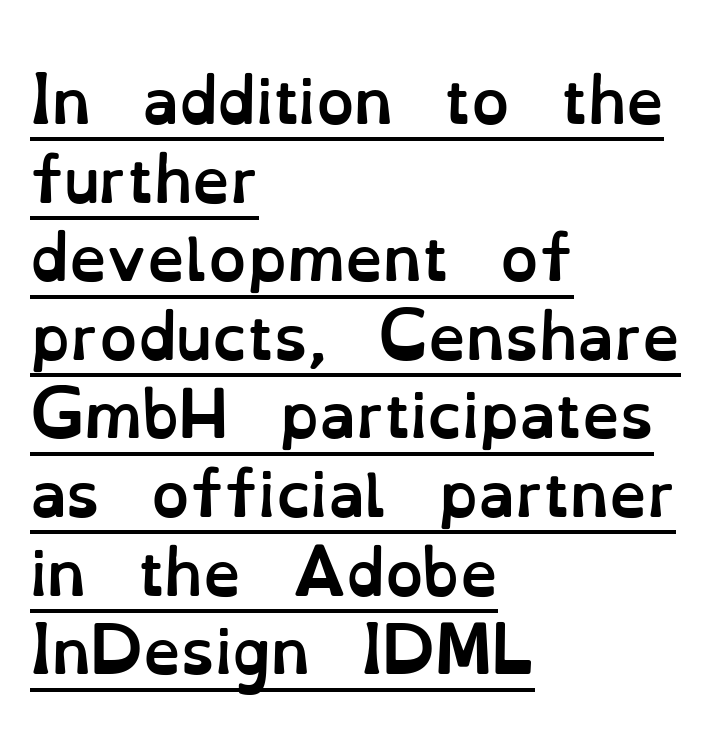
{"italic": "no", "bold": "yes", "weight": "semibold", "width": "normal", "stroke_contrast": "low", "x_height": "small", "monospaced": "no", "underline": "yes", "align": "left", "line_spacing": "normal", "line_spacing_ratio": 1.31, "letter_spacing": "normal", "letter_spacing_em": 0.0, "glyph_px": 60}
